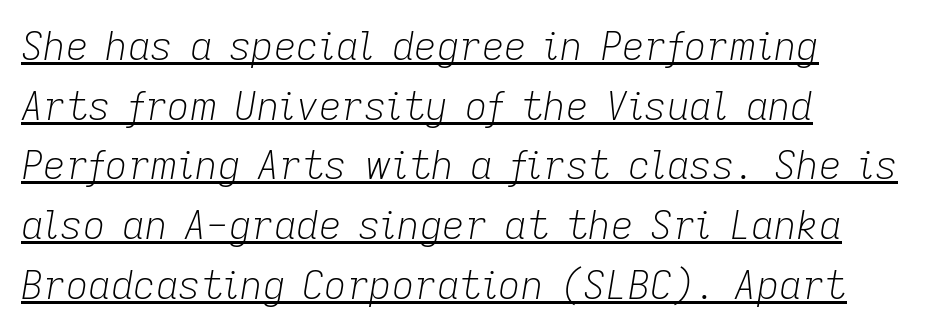
The image shows 39 px light type, italic (leaning right); set left-aligned, normal line spacing (1.53x), normal letter spacing, underlined; low stroke contrast and a medium x-height.
